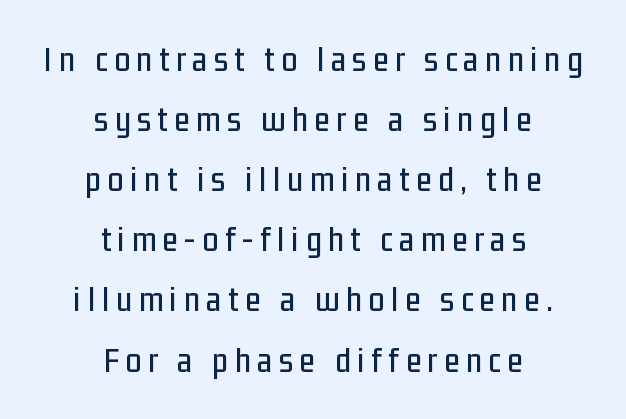
The designer left line spacing at the default. If you folded the block vertically in half, each line would mirror itself in length. Is there any slant? The stems are plumb. The passage shown is not underscored anywhere. The designer went with a sans here, leaving each stem footless. The passage shown is typed in a proportional face where columns would drift.
